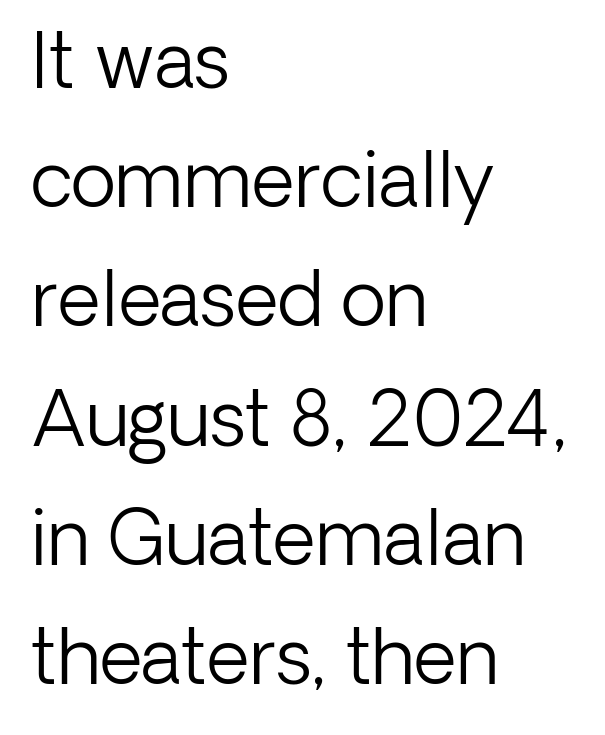
Q: Is the text bold? A: No.
Q: Is the text italic (slanted)? A: No, it is upright.
Q: Is the typeface a serif or a sans-serif typeface? A: Sans-serif.
Q: Is the text underlined? A: No.
Q: How is the paragraph aligned? A: Left-aligned.
Q: Is the spacing between letters normal or unusually wide? A: Normal.
Q: Is the spacing between lines tight, normal or loose? A: Normal.
Q: Width (condensed, normal, or wide)? A: Normal.
Q: Stroke contrast? A: Low.
Q: x-height? A: Medium.
Q: Monospaced? A: No.
